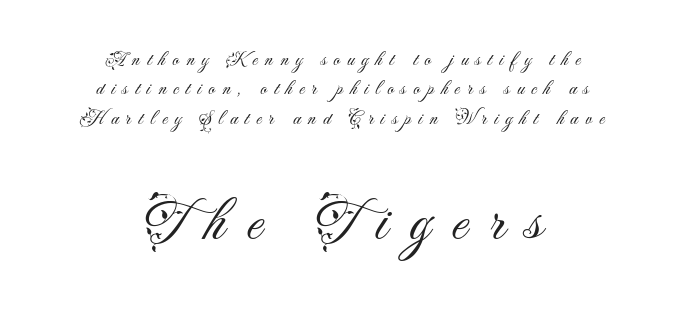
{"serif": "no", "bold": "no", "weight": "light", "width": "normal", "stroke_contrast": "medium", "x_height": "small", "monospaced": "no", "underline": "no", "align": "center", "line_spacing": "normal", "line_spacing_ratio": 1.47, "letter_spacing": "wide", "letter_spacing_em": 0.36, "larger_block": "second", "size_ratio": 3.0, "glyph_px": 60}
